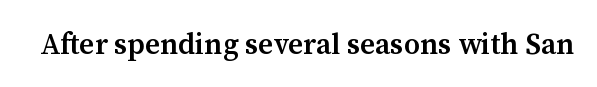
Q: Is the text bold? A: Semi-bold.
Q: Is the text italic (slanted)? A: No, it is upright.
Q: Is the typeface a serif or a sans-serif typeface? A: Serif.
Q: Is the text underlined? A: No.
Q: Is the spacing between letters normal or unusually wide? A: Normal.
Q: Width (condensed, normal, or wide)? A: Normal.
Q: Stroke contrast? A: Medium.
Q: x-height? A: Medium.
Q: Monospaced? A: No.
